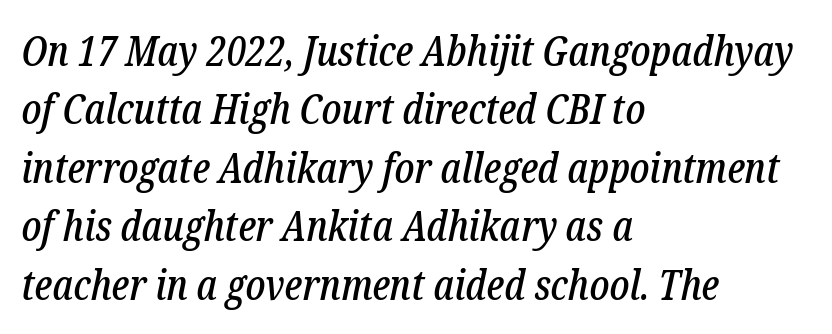
This sample has the flowing, uneven cadence of proportional lettering. The horizontal fit of the characters is conventional and even. The area under the type is left untouched. How would I describe the line gaps? Plain and ordinary. Which margin do the lines hug? The left one — the right edge is uneven.
